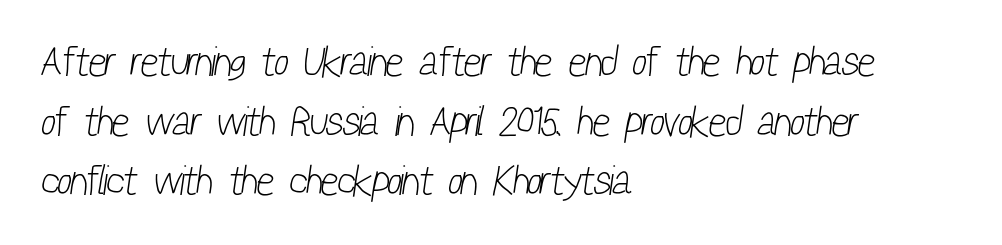
Q: Is the text bold? A: No.
Q: Is the typeface a serif or a sans-serif typeface? A: Sans-serif.
Q: Is the text underlined? A: No.
Q: How is the paragraph aligned? A: Left-aligned.
Q: Is the spacing between letters normal or unusually wide? A: Normal.
Q: Is the spacing between lines tight, normal or loose? A: Normal.
Q: Width (condensed, normal, or wide)? A: Condensed.
Q: Stroke contrast? A: Low.
Q: x-height? A: Medium.
Q: Monospaced? A: No.
